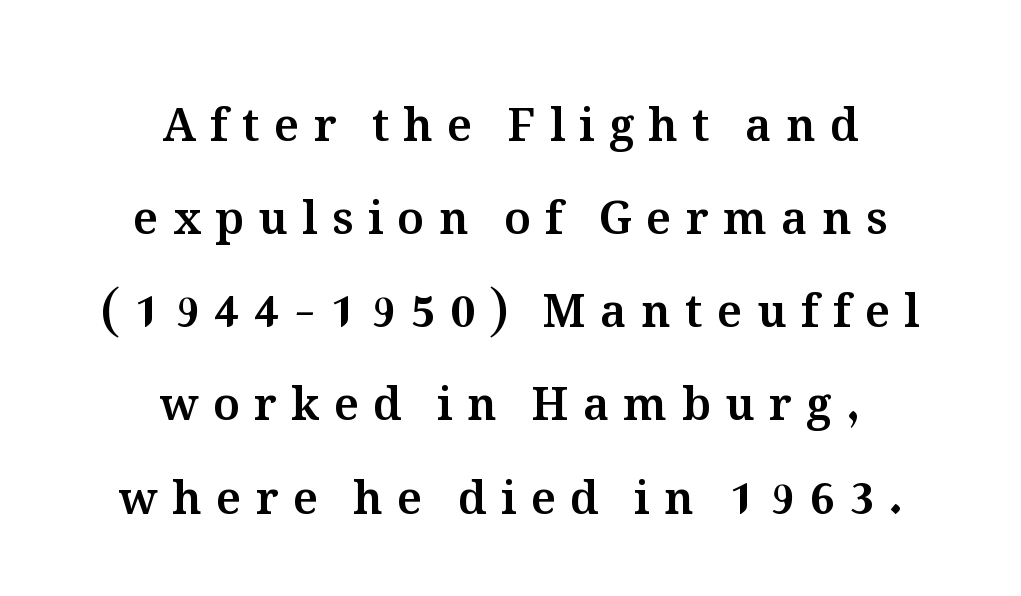
The image shows 45 px text type, upright; set centered, loose line spacing (2.07x), unusually wide letter spacing (+0.32 em), not underlined; medium stroke contrast and a medium x-height.
